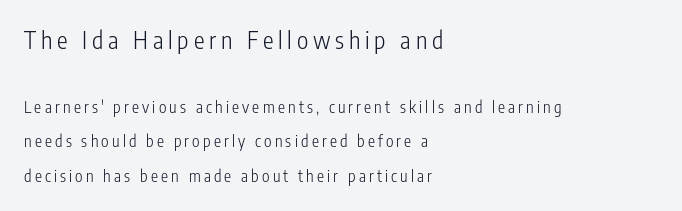
{"italic": "no", "bold": "no", "underline": "no", "align": "left", "line_spacing": "loose", "line_spacing_ratio": 2.18, "letter_spacing": "wide", "letter_spacing_em": 0.2, "larger_block": "first", "size_ratio": 1.5, "glyph_px": 24}
